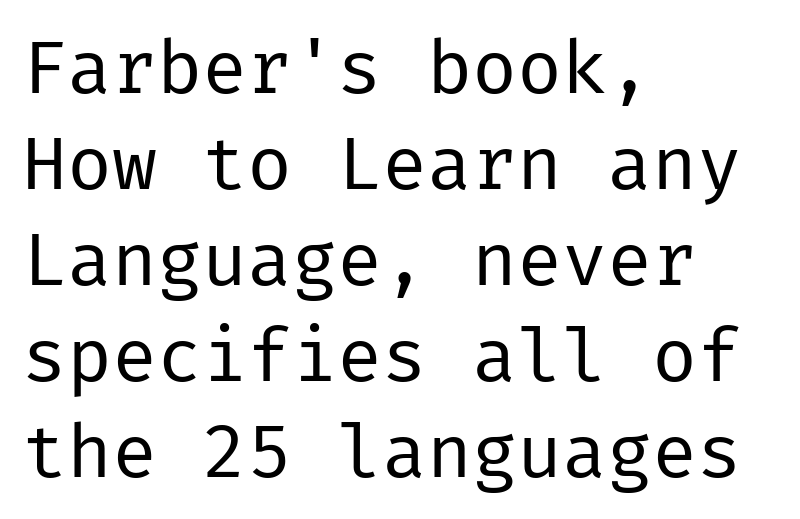
The image shows 75 px regular-weight sans-serif type, upright; set left-aligned, normal line spacing (1.28x), normal letter spacing, not underlined; low stroke contrast and a medium x-height.
